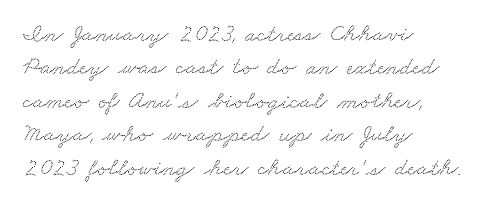
The image shows 25 px text type; set left-aligned, normal line spacing (1.34x), normal letter spacing, not underlined.
